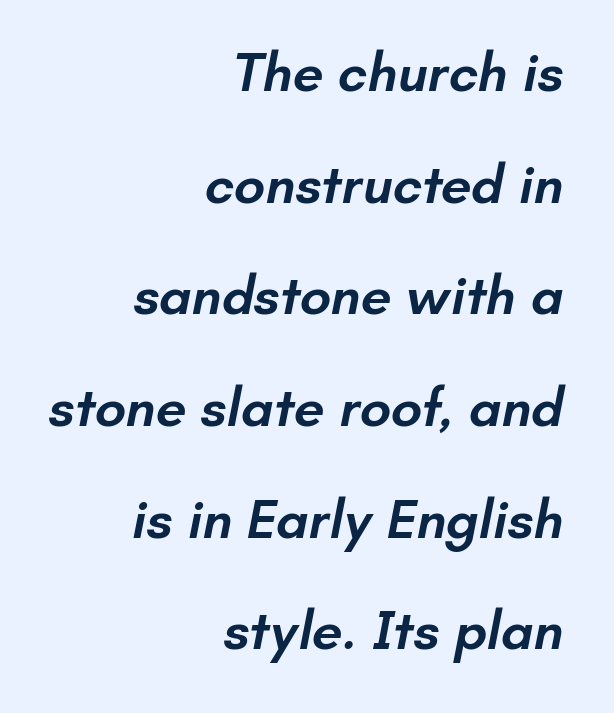
{"serif": "no", "bold": "semi", "weight": "semibold", "width": "normal", "stroke_contrast": "low", "x_height": "small", "monospaced": "no", "underline": "no", "align": "right", "line_spacing": "loose", "line_spacing_ratio": 2.03, "letter_spacing": "normal", "letter_spacing_em": 0.0, "glyph_px": 55}
